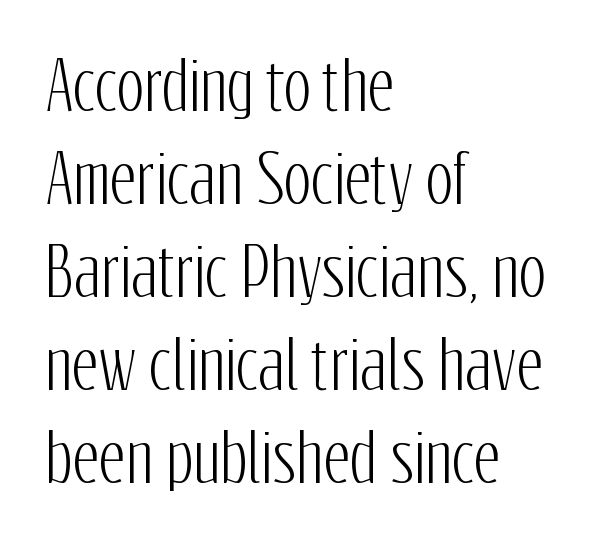
The image shows 65 px condensed sans-serif type, upright; set left-aligned, normal line spacing (1.43x), normal letter spacing, not underlined; low stroke contrast and a medium x-height.
